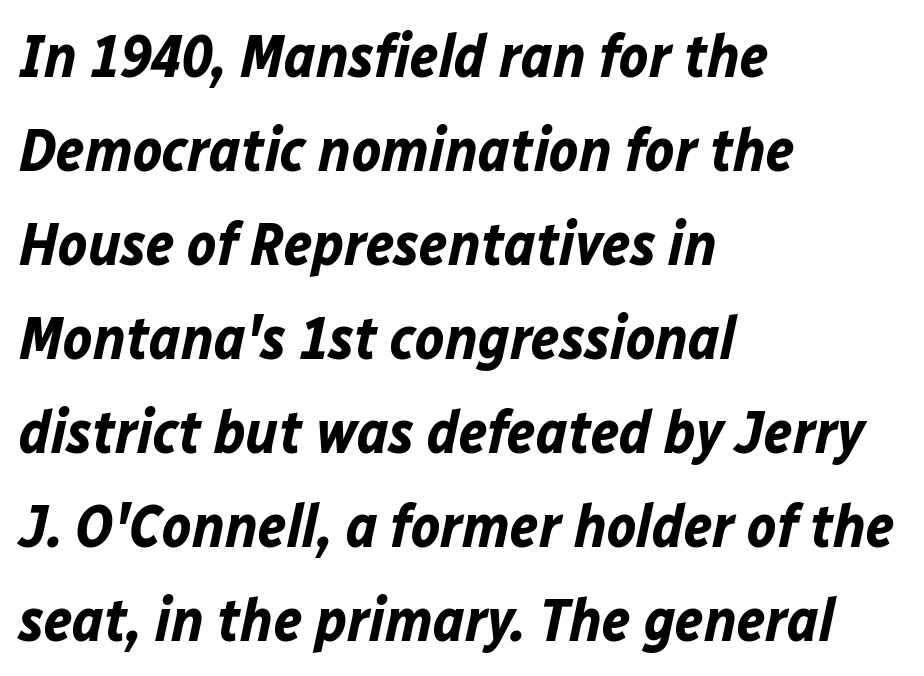
The image shows 61 px bold type, italic (leaning right); set left-aligned, normal line spacing (1.54x), normal letter spacing, not underlined; low stroke contrast and a medium x-height.
